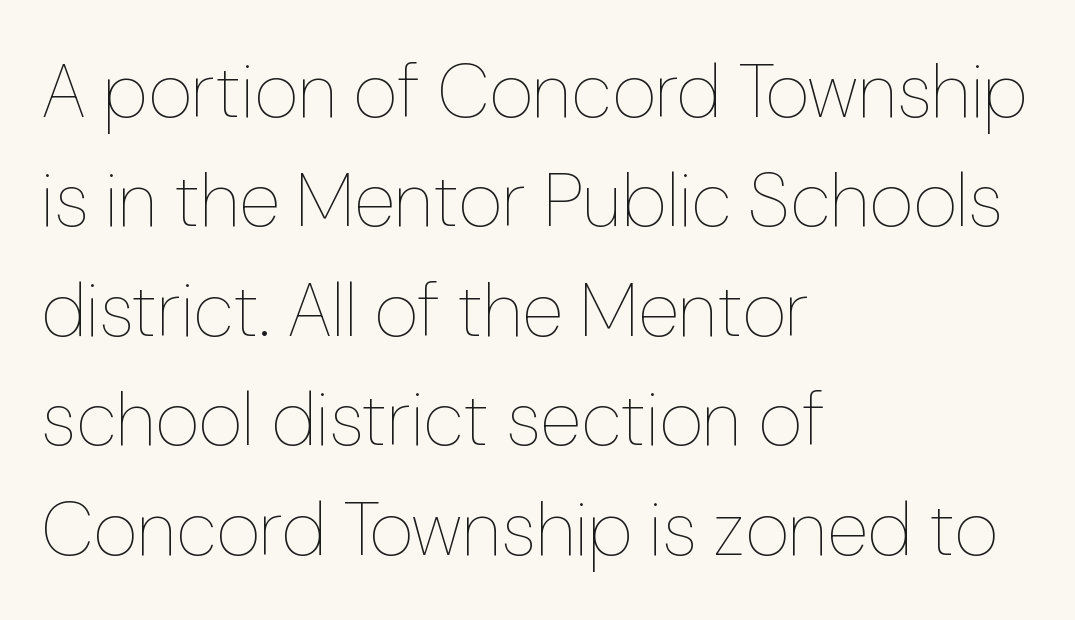
The image shows 76 px thin type, upright; set left-aligned, normal line spacing (1.44x), normal letter spacing, not underlined; low stroke contrast and a medium x-height.
